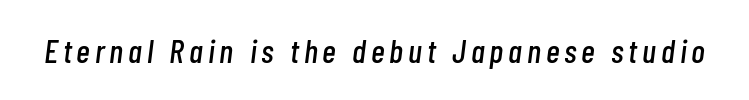
Q: Is the text italic (slanted)? A: Yes, it leans right by about 7 degrees.
Q: Is the text underlined? A: No.
Q: Width (condensed, normal, or wide)? A: Condensed.
Q: Stroke contrast? A: Low.
Q: x-height? A: Medium.
Q: Monospaced? A: No.
